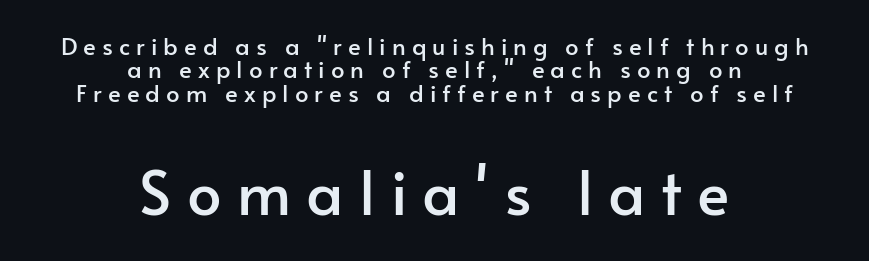
{"serif": "no", "italic": "no", "width": "normal", "stroke_contrast": "low", "x_height": "small", "monospaced": "no", "underline": "no", "align": "center", "line_spacing": "tight", "line_spacing_ratio": 0.97, "letter_spacing": "wide", "letter_spacing_em": 0.25, "larger_block": "second", "size_ratio": 2.54, "glyph_px": 61}
